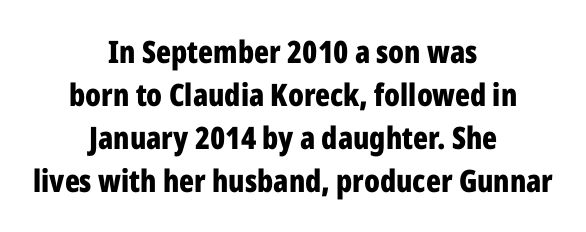
The image shows 31 px bold, condensed sans-serif type, upright; set centered, normal line spacing (1.39x), normal letter spacing, not underlined; low stroke contrast and a medium x-height.
